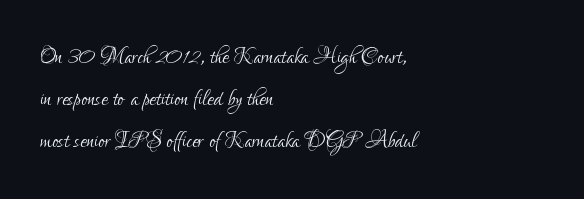
The image shows 29 px light, condensed sans-serif type; set left-aligned, normal line spacing (1.45x), normal letter spacing, not underlined; low stroke contrast and a small x-height.
